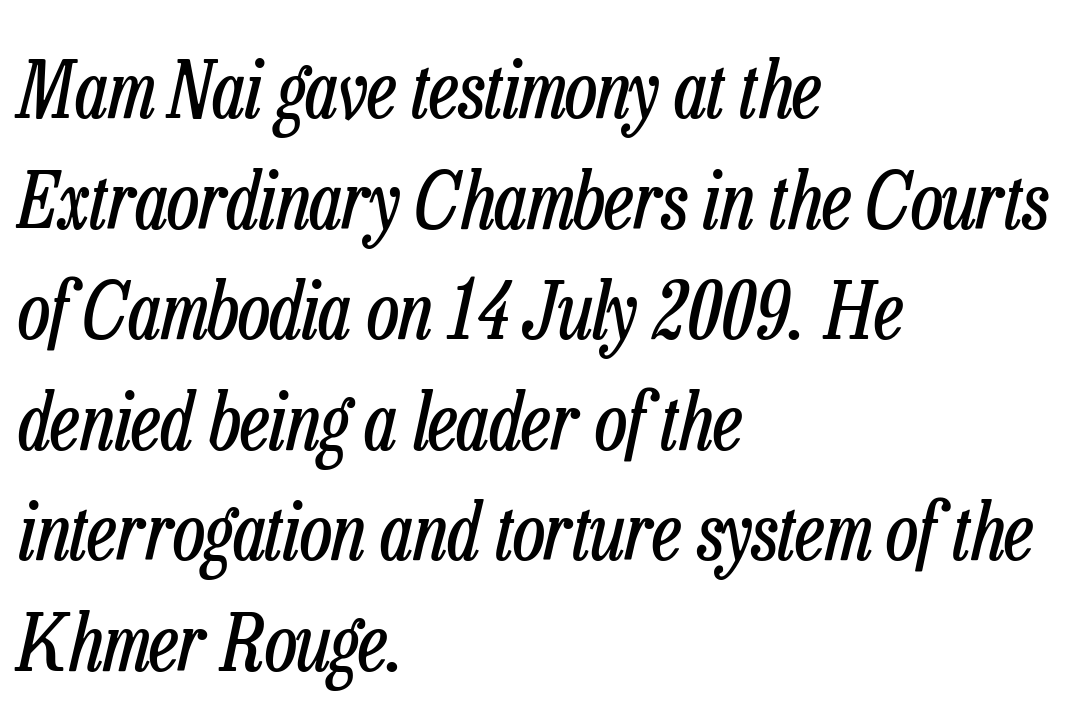
{"italic": "yes", "lean": "right", "slant_degrees": 13, "bold": "no", "weight": "regular", "width": "condensed", "stroke_contrast": "low", "x_height": "medium", "monospaced": "no", "underline": "no", "align": "left", "line_spacing": "normal", "line_spacing_ratio": 1.4, "letter_spacing": "normal", "letter_spacing_em": 0.0, "glyph_px": 79}
